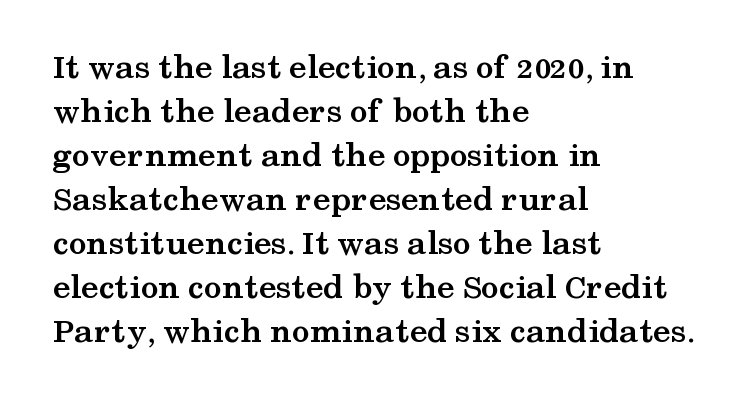
{"serif": "yes", "italic": "no", "bold": "yes", "weight": "semibold", "width": "wide", "stroke_contrast": "medium", "x_height": "medium", "monospaced": "no", "underline": "no", "align": "left", "line_spacing_ratio": 1.22, "letter_spacing": "normal", "letter_spacing_em": 0.0, "glyph_px": 36}
